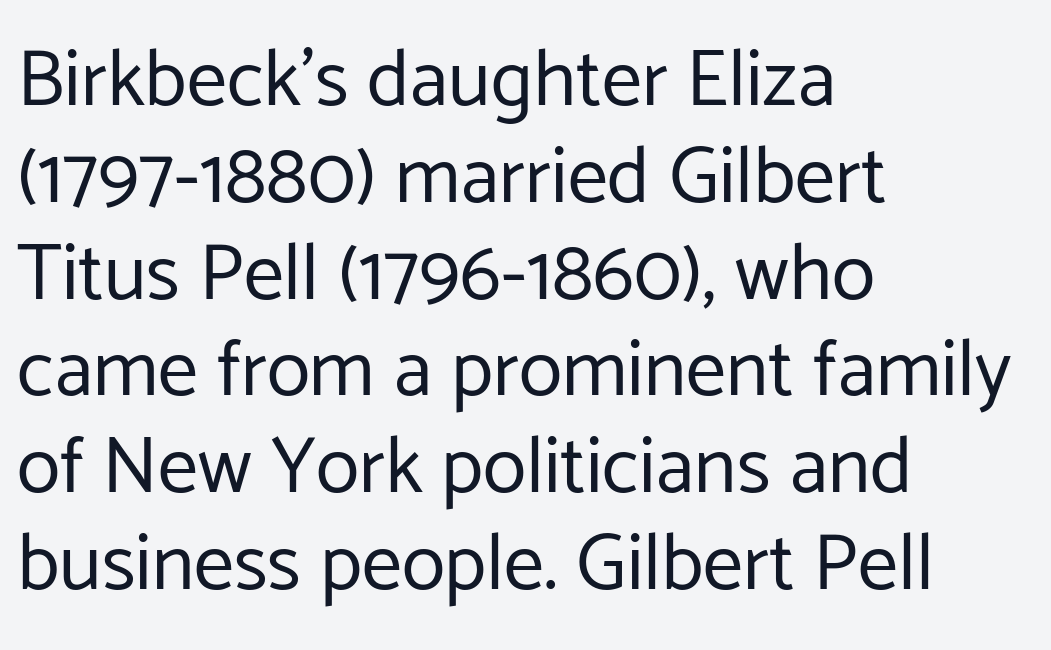
Q: Is the text bold? A: No.
Q: Is the text italic (slanted)? A: No, it is upright.
Q: Is the typeface a serif or a sans-serif typeface? A: Sans-serif.
Q: Is the text underlined? A: No.
Q: How is the paragraph aligned? A: Left-aligned.
Q: Is the spacing between letters normal or unusually wide? A: Normal.
Q: Width (condensed, normal, or wide)? A: Normal.
Q: Stroke contrast? A: Low.
Q: x-height? A: Medium.
Q: Monospaced? A: No.
